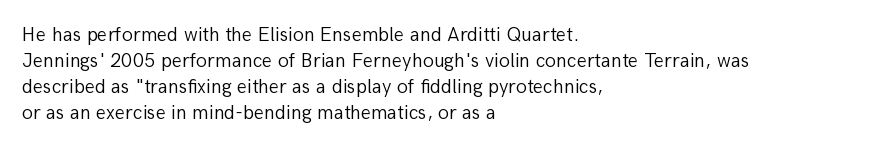
The image shows 20 px text type, upright; set left-aligned, normal line spacing (1.3x), normal letter spacing, not underlined.
